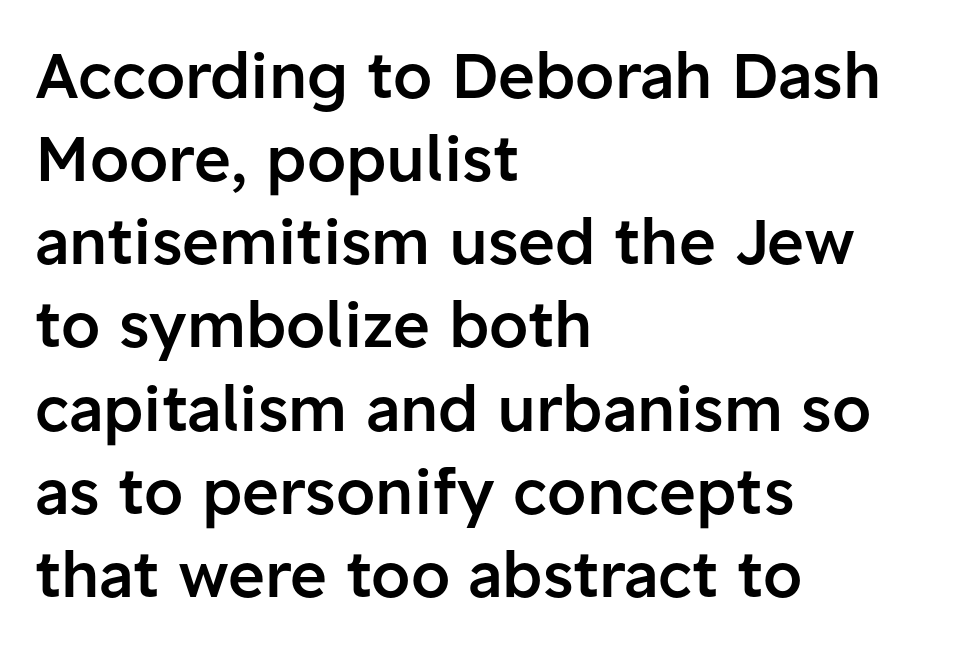
Q: Is the text bold? A: Semi-bold.
Q: Is the text italic (slanted)? A: No, it is upright.
Q: Is the typeface a serif or a sans-serif typeface? A: Sans-serif.
Q: Is the text underlined? A: No.
Q: How is the paragraph aligned? A: Left-aligned.
Q: Is the spacing between letters normal or unusually wide? A: Normal.
Q: Is the spacing between lines tight, normal or loose? A: Normal.
Q: Width (condensed, normal, or wide)? A: Normal.
Q: Stroke contrast? A: Low.
Q: x-height? A: Medium.
Q: Monospaced? A: No.
